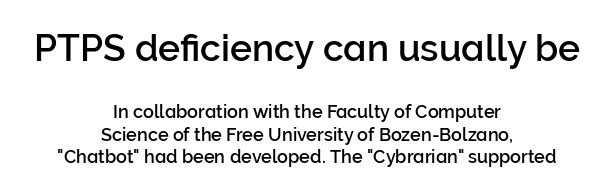
Q: Is the text italic (slanted)? A: No, it is upright.
Q: Is the typeface a serif or a sans-serif typeface? A: Sans-serif.
Q: Is the text underlined? A: No.
Q: How is the paragraph aligned? A: Centered.
Q: Is the spacing between letters normal or unusually wide? A: Normal.
Q: Which block of text is set in a larger size, the first (top) or the second (bottom)? A: The first (top) one.
Q: Width (condensed, normal, or wide)? A: Normal.
Q: Stroke contrast? A: Low.
Q: x-height? A: Medium.
Q: Monospaced? A: No.
